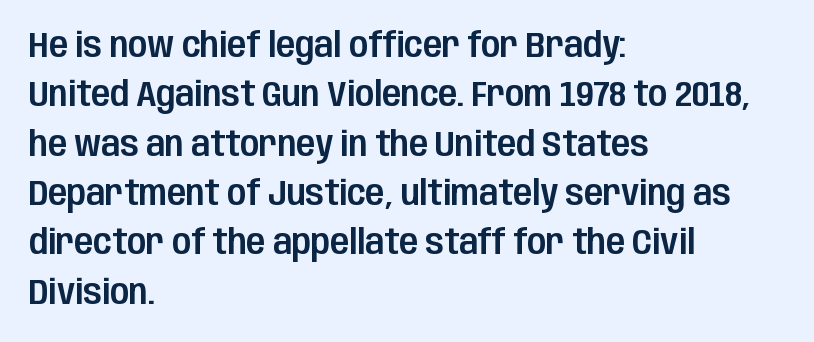
Layout note: lines flush left. The space beneath each line is pristine and unruled. Proportional: the letters do not fall into vertical columns. Check where the strokes stop: nothing finishes them off — pure sans.
